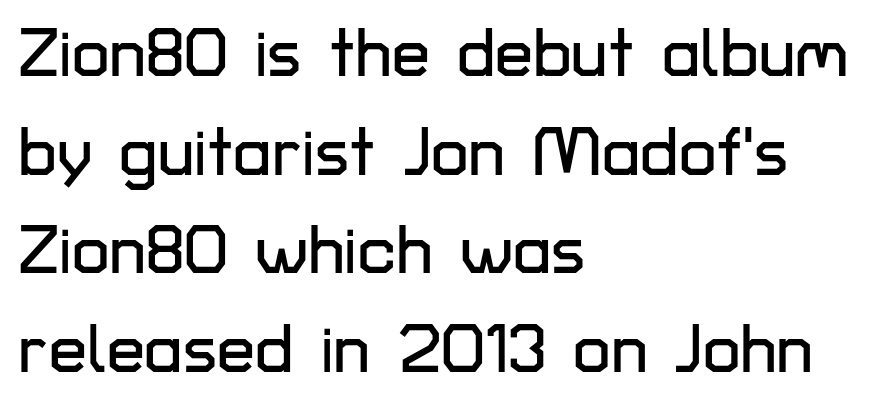
The image shows 68 px sans-serif type, upright; set left-aligned, normal line spacing (1.45x), normal letter spacing, not underlined; low stroke contrast and a medium x-height.
